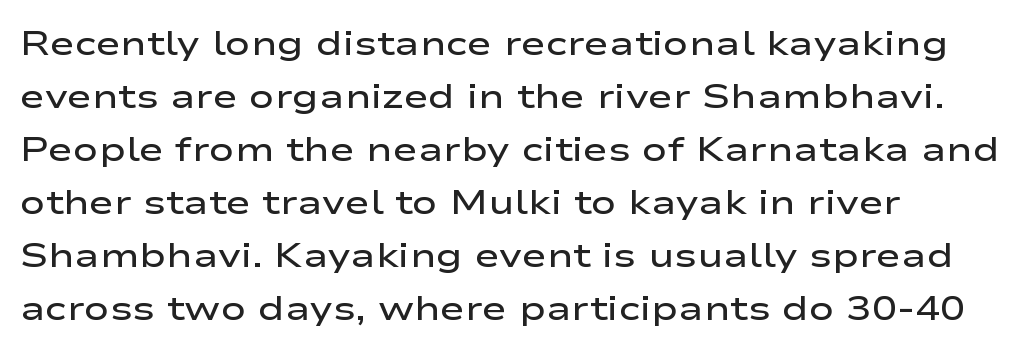
Note the varied advance widths — an 'i' is clearly narrower than an 'm'. The lines in this sample share a left origin and differ only in where they stop. The letters sit at their default tracking, neither squeezed nor spread. Only glyphs here, with clear space below each row.
